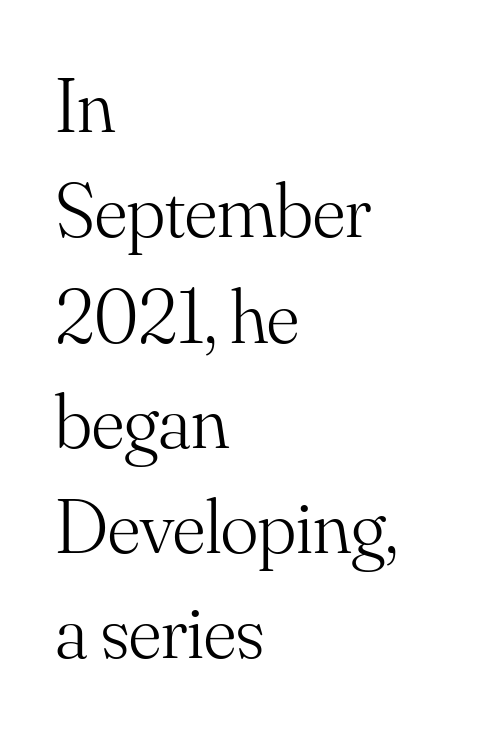
Q: Is the text bold? A: No.
Q: Is the text italic (slanted)? A: No, it is upright.
Q: Is the typeface a serif or a sans-serif typeface? A: Serif.
Q: Is the text underlined? A: No.
Q: How is the paragraph aligned? A: Left-aligned.
Q: Is the spacing between letters normal or unusually wide? A: Normal.
Q: Is the spacing between lines tight, normal or loose? A: Normal.
Q: Width (condensed, normal, or wide)? A: Normal.
Q: Stroke contrast? A: Medium.
Q: x-height? A: Small.
Q: Monospaced? A: No.
